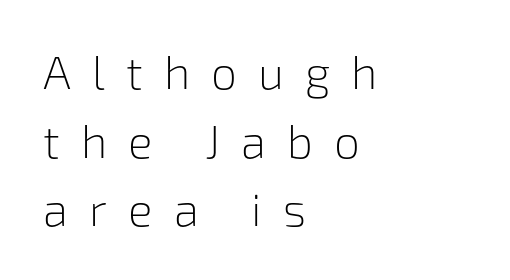
Q: Is the text bold? A: No.
Q: Is the text italic (slanted)? A: No, it is upright.
Q: Is the typeface a serif or a sans-serif typeface? A: Sans-serif.
Q: Is the text underlined? A: No.
Q: How is the paragraph aligned? A: Left-aligned.
Q: Is the spacing between letters normal or unusually wide? A: Unusually wide.
Q: Is the spacing between lines tight, normal or loose? A: Normal.
Q: Width (condensed, normal, or wide)? A: Normal.
Q: Stroke contrast? A: Low.
Q: x-height? A: Medium.
Q: Monospaced? A: No.
